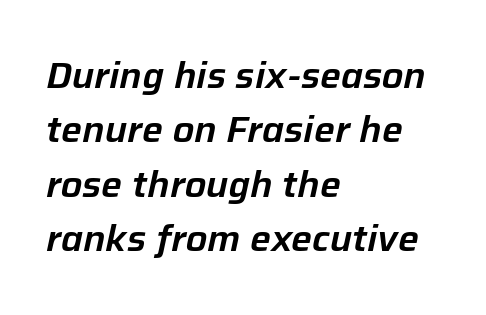
Q: Is the text italic (slanted)? A: Yes, it leans right by about 12 degrees.
Q: Is the text underlined? A: No.
Q: How is the paragraph aligned? A: Left-aligned.
Q: Is the spacing between letters normal or unusually wide? A: Normal.
Q: Is the spacing between lines tight, normal or loose? A: Normal.
Q: Width (condensed, normal, or wide)? A: Normal.
Q: Stroke contrast? A: Low.
Q: x-height? A: Medium.
Q: Monospaced? A: No.
